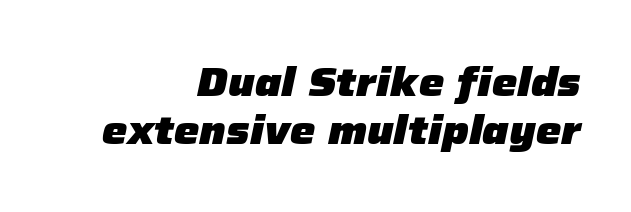
Q: Is the text bold? A: Yes.
Q: Is the text italic (slanted)? A: Yes, it leans right by about 12 degrees.
Q: Is the text underlined? A: No.
Q: How is the paragraph aligned? A: Right-aligned.
Q: Is the spacing between letters normal or unusually wide? A: Normal.
Q: Width (condensed, normal, or wide)? A: Normal.
Q: Stroke contrast? A: Low.
Q: x-height? A: Medium.
Q: Monospaced? A: No.
